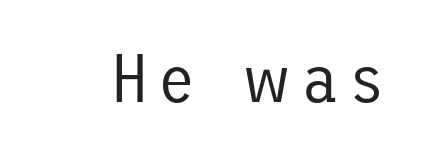
Q: Is the text bold? A: No.
Q: Is the text italic (slanted)? A: No, it is upright.
Q: Is the typeface a serif or a sans-serif typeface? A: Sans-serif.
Q: Is the text underlined? A: No.
Q: Width (condensed, normal, or wide)? A: Normal.
Q: Stroke contrast? A: Low.
Q: x-height? A: Medium.
